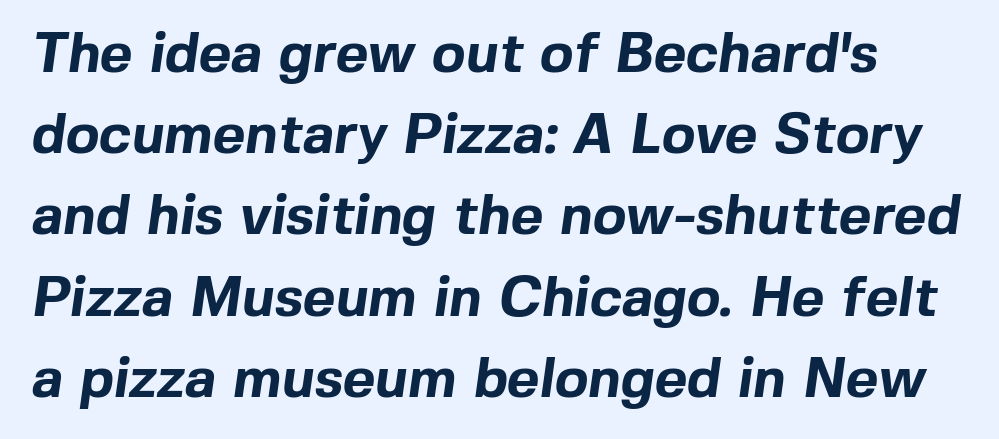
The image shows 56 px bold sans-serif type; set normal line spacing (1.45x), normal letter spacing, not underlined; a medium x-height.
